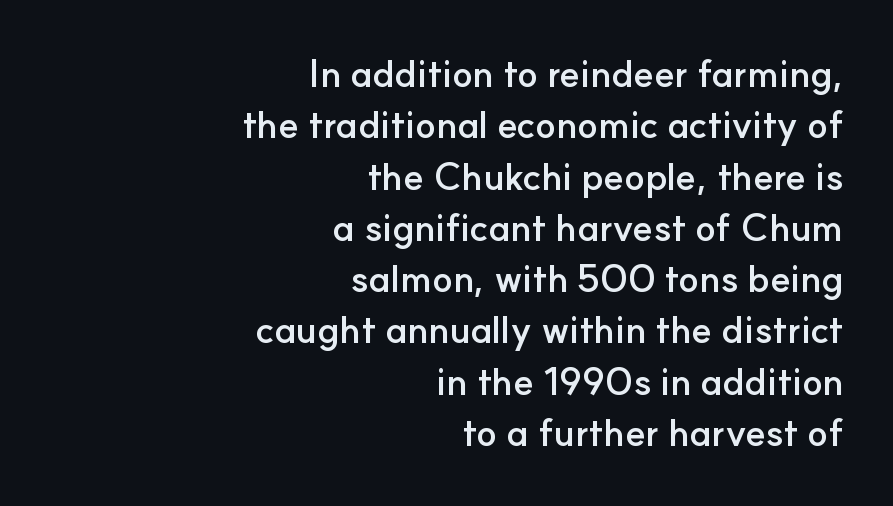
The image shows 38 px semibold sans-serif type, upright; set right-aligned, normal line spacing (1.35x), normal letter spacing, not underlined; low stroke contrast and a small x-height.
